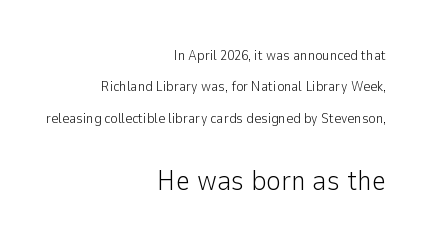
Q: Is the text bold? A: No.
Q: Is the text italic (slanted)? A: No, it is upright.
Q: Is the typeface a serif or a sans-serif typeface? A: Sans-serif.
Q: Is the text underlined? A: No.
Q: How is the paragraph aligned? A: Right-aligned.
Q: Is the spacing between letters normal or unusually wide? A: Normal.
Q: Is the spacing between lines tight, normal or loose? A: Loose.
Q: Which block of text is set in a larger size, the first (top) or the second (bottom)? A: The second (bottom) one.
Q: Width (condensed, normal, or wide)? A: Normal.
Q: Stroke contrast? A: Low.
Q: x-height? A: Medium.
Q: Monospaced? A: No.
